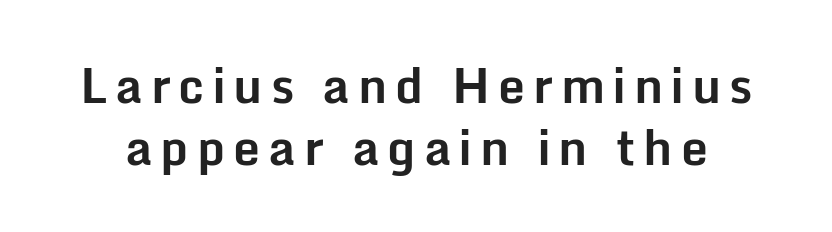
Q: Is the text bold? A: Yes.
Q: Is the text italic (slanted)? A: No, it is upright.
Q: Is the typeface a serif or a sans-serif typeface? A: Sans-serif.
Q: Is the text underlined? A: No.
Q: Is the spacing between lines tight, normal or loose? A: Normal.
Q: Width (condensed, normal, or wide)? A: Normal.
Q: Stroke contrast? A: Low.
Q: x-height? A: Medium.
Q: Monospaced? A: No.
